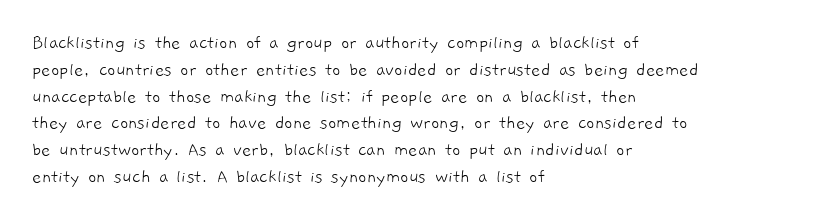
{"bold": "no", "underline": "no", "align": "left", "line_spacing": "normal", "line_spacing_ratio": 1.34, "letter_spacing": "normal", "letter_spacing_em": 0.0, "glyph_px": 20}
